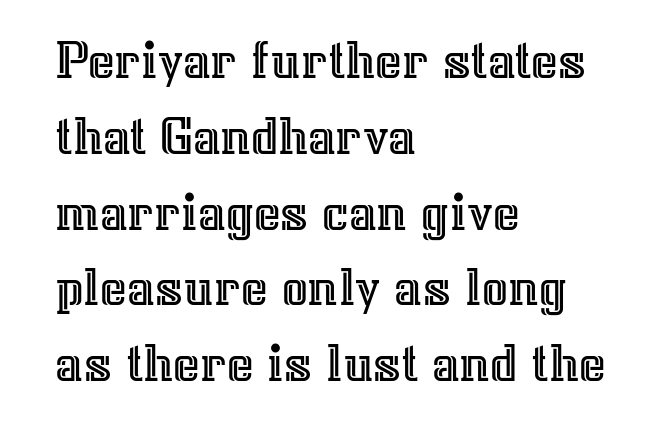
Q: Is the text italic (slanted)? A: No, it is upright.
Q: Is the text underlined? A: No.
Q: How is the paragraph aligned? A: Left-aligned.
Q: Is the spacing between letters normal or unusually wide? A: Normal.
Q: Is the spacing between lines tight, normal or loose? A: Normal.
Q: Width (condensed, normal, or wide)? A: Normal.
Q: x-height? A: Medium.
Q: Monospaced? A: No.
